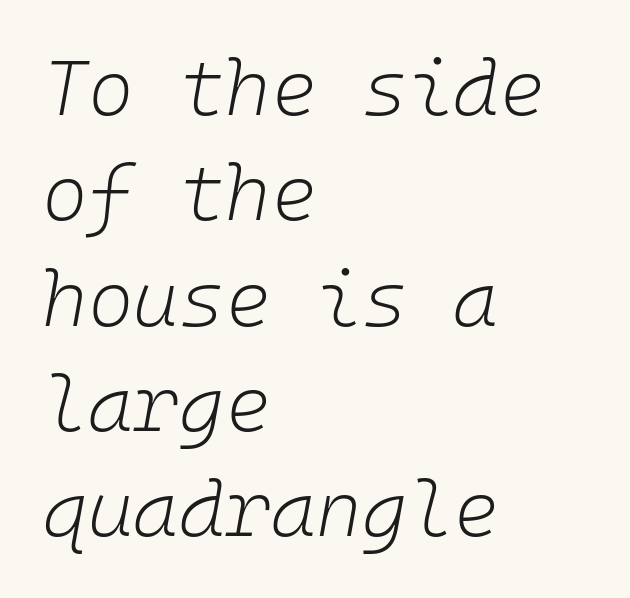
The image shows 78 px light type, italic (leaning right), monospaced; set left-aligned, normal line spacing (1.35x), normal letter spacing, not underlined; low stroke contrast and a medium x-height.
